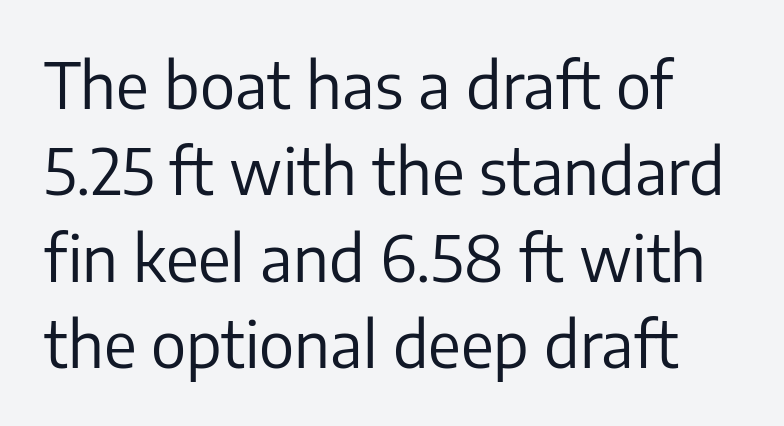
{"serif": "no", "italic": "no", "bold": "no", "weight": "regular", "width": "normal", "stroke_contrast": "low", "x_height": "medium", "monospaced": "no", "underline": "no", "line_spacing": "normal", "line_spacing_ratio": 1.37, "letter_spacing": "normal", "letter_spacing_em": 0.0, "glyph_px": 63}
